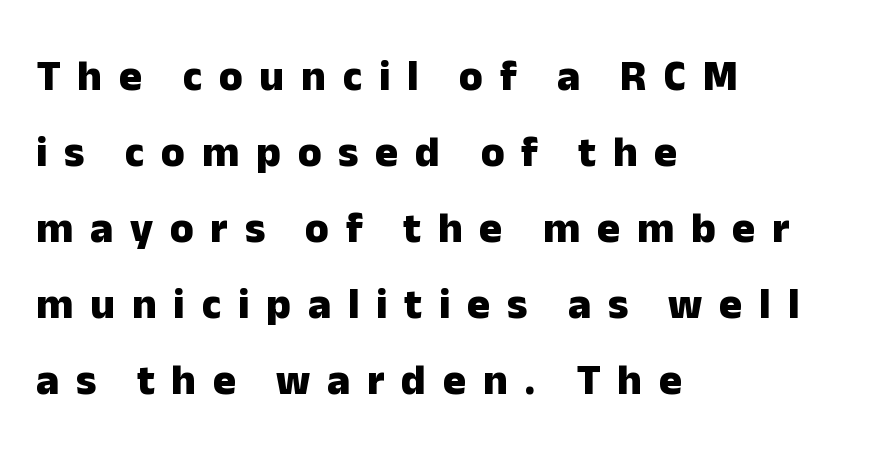
Q: Is the text bold? A: Yes.
Q: Is the text italic (slanted)? A: No, it is upright.
Q: Is the typeface a serif or a sans-serif typeface? A: Sans-serif.
Q: Is the text underlined? A: No.
Q: How is the paragraph aligned? A: Left-aligned.
Q: Is the spacing between letters normal or unusually wide? A: Unusually wide.
Q: Width (condensed, normal, or wide)? A: Normal.
Q: Stroke contrast? A: Low.
Q: x-height? A: Medium.
Q: Monospaced? A: No.
